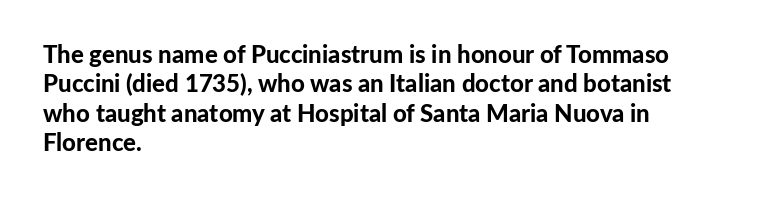
Check the space under the baseline: it is left empty. Words appear dense and cohesive because spacing is normal. Summary of weight: heavy, a full bold. Caption: multi-line text, flush left, ragged right.
